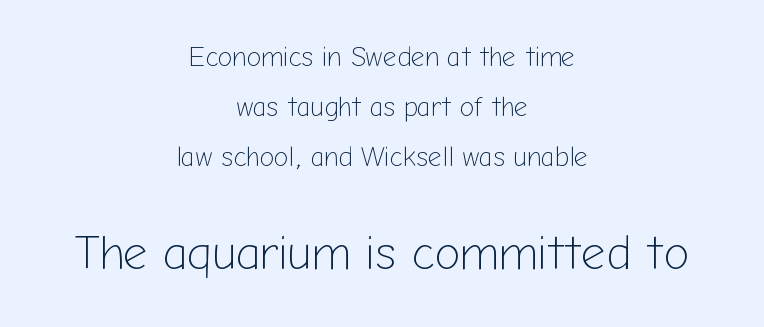
{"serif": "no", "italic": "no", "bold": "no", "weight": "light", "width": "normal", "stroke_contrast": "low", "x_height": "medium", "monospaced": "no", "underline": "no", "align": "center", "line_spacing_ratio": 1.85, "letter_spacing": "normal", "letter_spacing_em": 0.0, "larger_block": "second", "size_ratio": 1.78, "glyph_px": 48}
